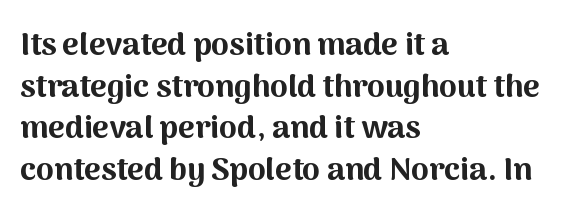
{"serif": "no", "italic": "no", "bold": "yes", "weight": "bold", "width": "normal", "stroke_contrast": "medium", "x_height": "medium", "monospaced": "no", "underline": "no", "align": "left", "line_spacing": "normal", "line_spacing_ratio": 1.3, "letter_spacing": "normal", "letter_spacing_em": 0.0, "glyph_px": 32}
